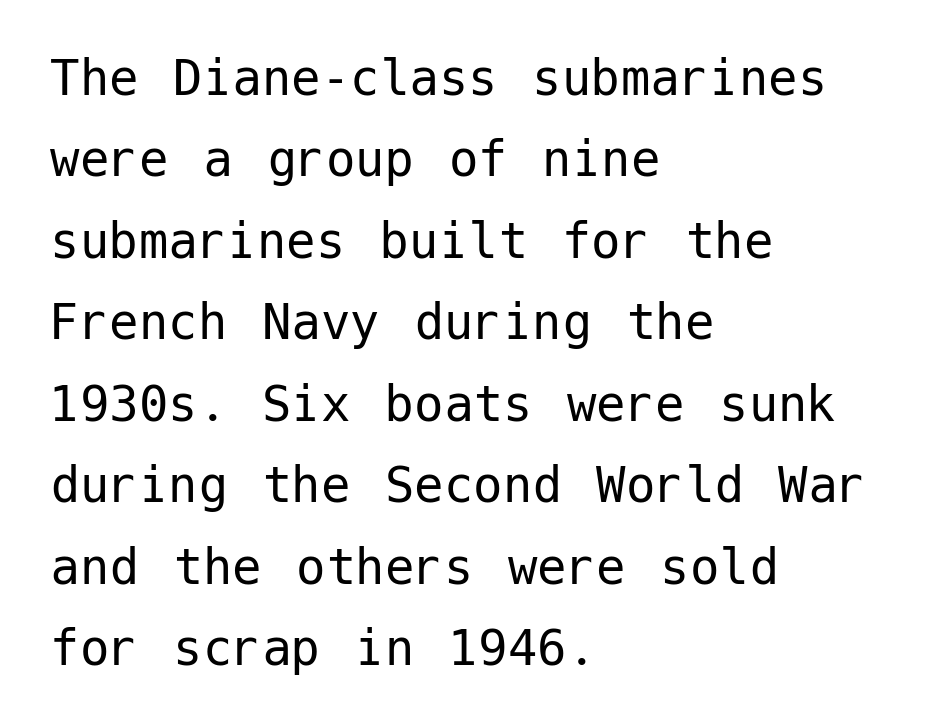
Q: Is the text bold? A: No.
Q: Is the text italic (slanted)? A: No, it is upright.
Q: Is the typeface a serif or a sans-serif typeface? A: Sans-serif.
Q: Is the text underlined? A: No.
Q: How is the paragraph aligned? A: Left-aligned.
Q: Is the spacing between letters normal or unusually wide? A: Normal.
Q: Is the spacing between lines tight, normal or loose? A: Normal.
Q: Width (condensed, normal, or wide)? A: Normal.
Q: Stroke contrast? A: Low.
Q: x-height? A: Medium.
